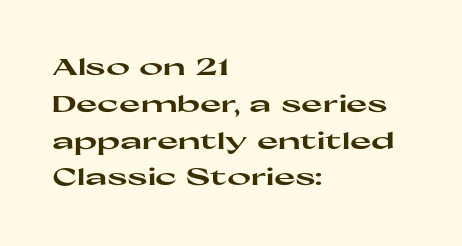
{"italic": "no", "bold": "yes", "underline": "no", "align": "left", "line_spacing": "normal", "line_spacing_ratio": 1.6, "letter_spacing": "normal", "letter_spacing_em": 0.0, "glyph_px": 23}
